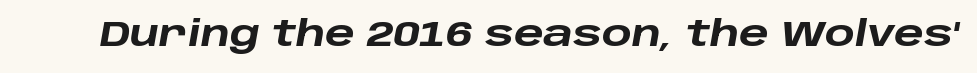
The image shows 35 px heavy, wide type, italic (leaning right); set normal letter spacing, not underlined; low stroke contrast and a large x-height.
